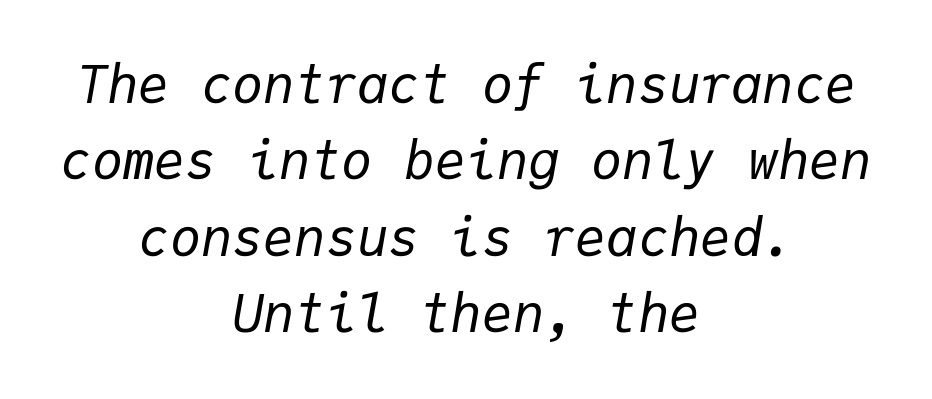
{"italic": "yes", "lean": "right", "slant_degrees": 9, "bold": "no", "weight": "regular", "width": "normal", "stroke_contrast": "low", "x_height": "medium", "monospaced": "yes", "underline": "no", "align": "center", "line_spacing": "normal", "line_spacing_ratio": 1.47, "letter_spacing": "normal", "letter_spacing_em": 0.0, "glyph_px": 52}
